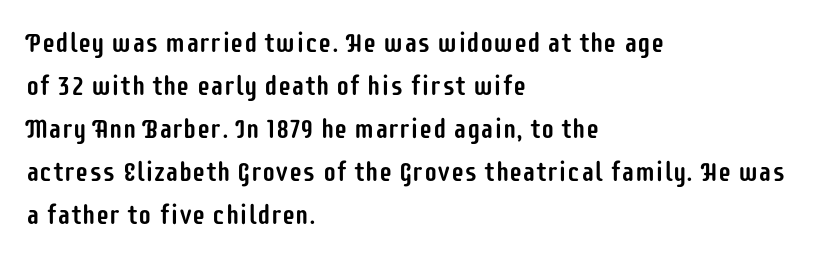
Notice how descenders clear the ascenders below comfortably — that's standard leading. Rendered with straight, roman letterforms. These lines keep a tight, regular rhythm from letter to letter. Only glyphs here, with clear space below each row. Line beginnings align vertically; line endings do not.
